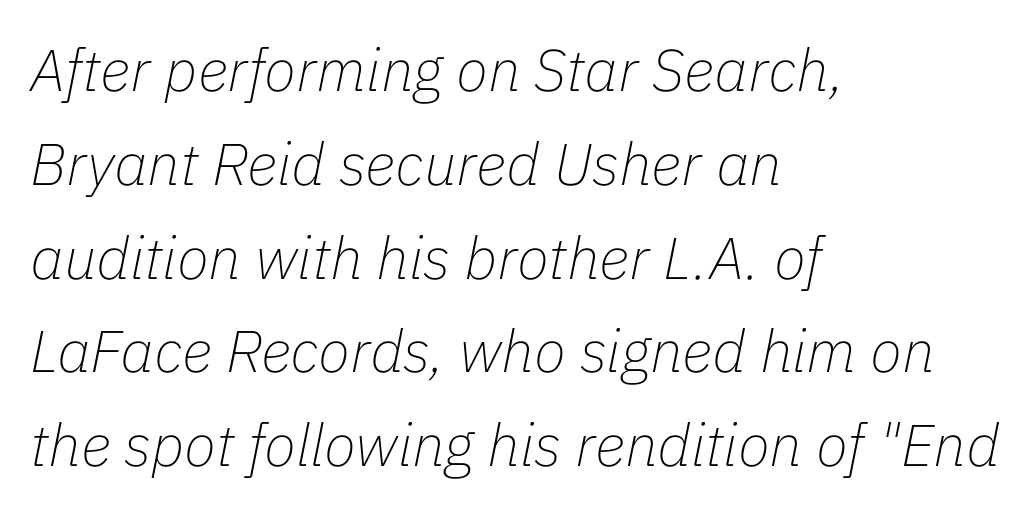
Q: Is the text bold? A: No.
Q: Is the text italic (slanted)? A: Yes, it leans right by about 11 degrees.
Q: Is the text underlined? A: No.
Q: How is the paragraph aligned? A: Left-aligned.
Q: Is the spacing between letters normal or unusually wide? A: Normal.
Q: Is the spacing between lines tight, normal or loose? A: Normal.
Q: Width (condensed, normal, or wide)? A: Normal.
Q: Stroke contrast? A: Low.
Q: x-height? A: Medium.
Q: Monospaced? A: No.
